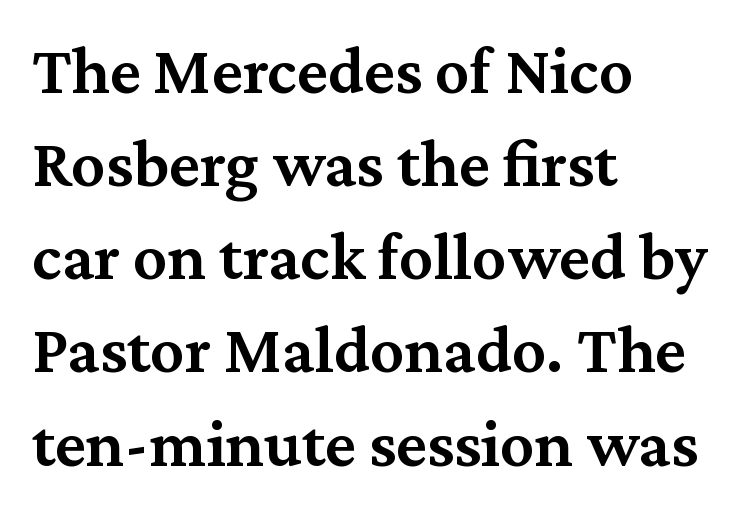
Q: Is the text bold? A: Semi-bold.
Q: Is the text italic (slanted)? A: No, it is upright.
Q: Is the typeface a serif or a sans-serif typeface? A: Serif.
Q: Is the text underlined? A: No.
Q: How is the paragraph aligned? A: Left-aligned.
Q: Is the spacing between letters normal or unusually wide? A: Normal.
Q: Is the spacing between lines tight, normal or loose? A: Normal.
Q: Width (condensed, normal, or wide)? A: Normal.
Q: Stroke contrast? A: Medium.
Q: x-height? A: Medium.
Q: Monospaced? A: No.
